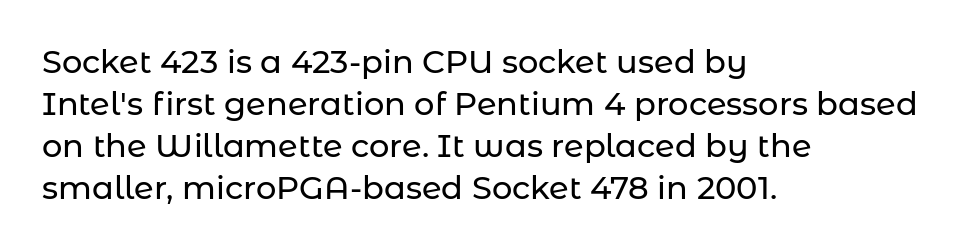
The designer left line spacing at the default. Every character sits straight up, as roman type does. Serif or sans? Sans — the stroke terminals are bare. Underlining? Definitely not there. Nothing unusual about the tracking: characters are spaced as the font intends.
